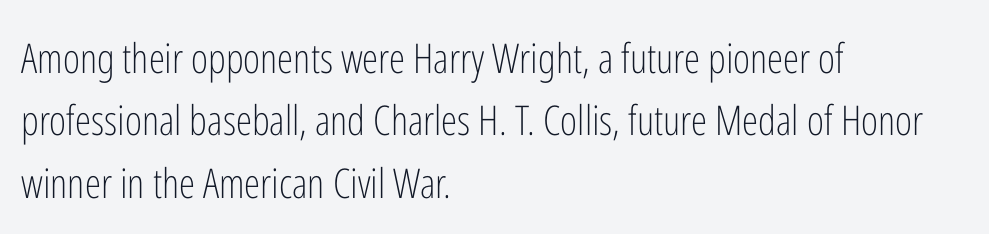
{"serif": "no", "italic": "no", "bold": "no", "weight": "light", "width": "condensed", "stroke_contrast": "low", "x_height": "medium", "monospaced": "no", "underline": "no", "align": "left", "line_spacing": "normal", "line_spacing_ratio": 1.52, "letter_spacing": "normal", "letter_spacing_em": 0.0, "glyph_px": 41}
